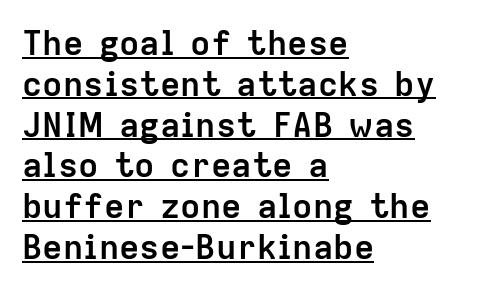
{"serif": "no", "italic": "no", "bold": "yes", "weight": "semibold", "width": "normal", "stroke_contrast": "low", "x_height": "medium", "monospaced": "no", "underline": "yes", "align": "left", "line_spacing_ratio": 1.2, "letter_spacing": "normal", "letter_spacing_em": 0.0, "glyph_px": 34}
